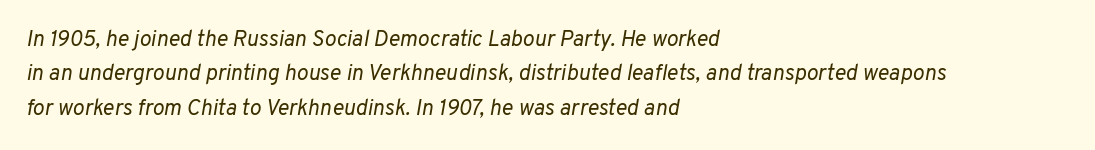
The image shows 22 px text type, italic (leaning right); set left-aligned, normal line spacing (1.56x), normal letter spacing, not underlined.
